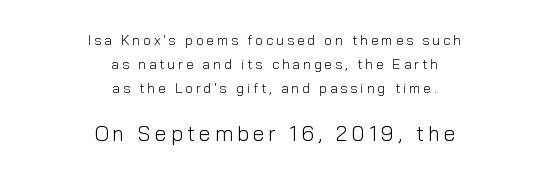
The image shows 21 px text type, upright; set centered, line spacing 1.73x, unusually wide letter spacing (+0.2 em), not underlined; the second (bottom) block is 1.5x larger.
